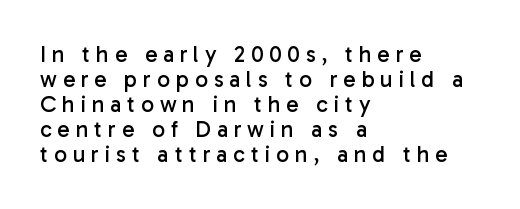
{"italic": "no", "bold": "no", "underline": "no", "align": "left", "line_spacing": "tight", "line_spacing_ratio": 1.09, "letter_spacing": "wide", "letter_spacing_em": 0.25, "glyph_px": 23}
